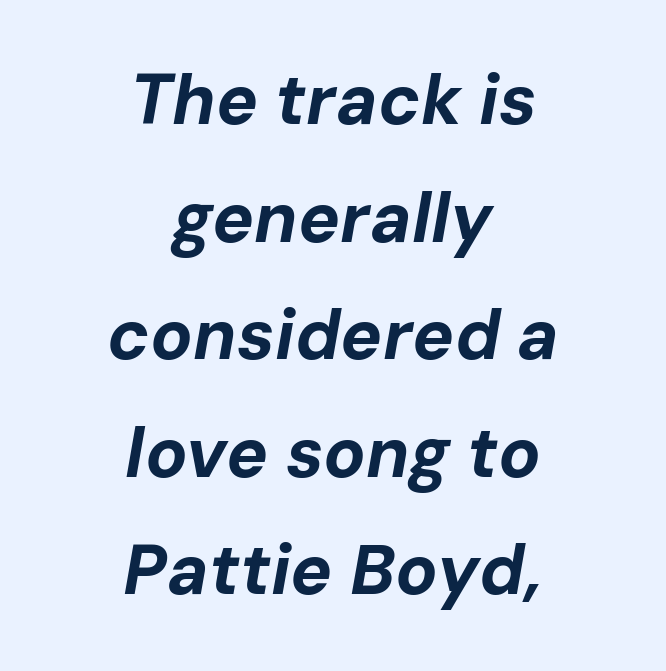
{"italic": "yes", "lean": "right", "slant_degrees": 10, "bold": "yes", "weight": "bold", "width": "normal", "stroke_contrast": "low", "x_height": "medium", "monospaced": "no", "underline": "no", "align": "center", "line_spacing": "normal", "line_spacing_ratio": 1.68, "letter_spacing": "normal", "letter_spacing_em": 0.0, "glyph_px": 70}
